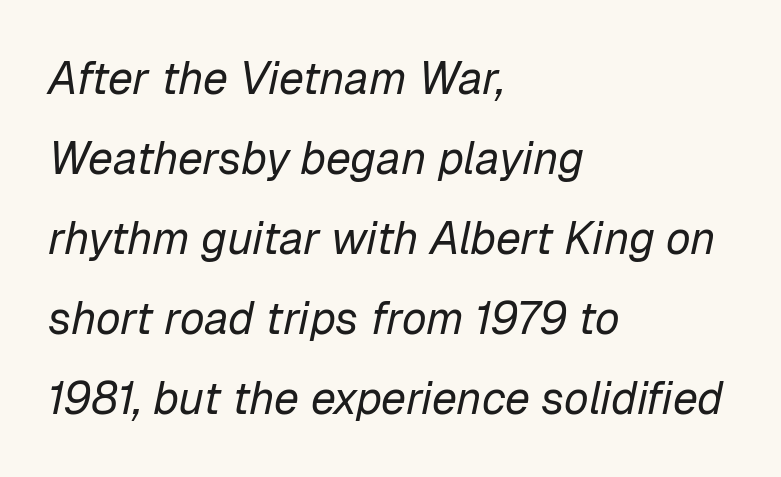
{"italic": "yes", "lean": "right", "slant_degrees": 12, "bold": "no", "weight": "regular", "width": "normal", "stroke_contrast": "low", "x_height": "medium", "monospaced": "no", "underline": "no", "align": "left", "line_spacing_ratio": 1.78, "letter_spacing": "normal", "letter_spacing_em": 0.0, "glyph_px": 45}
